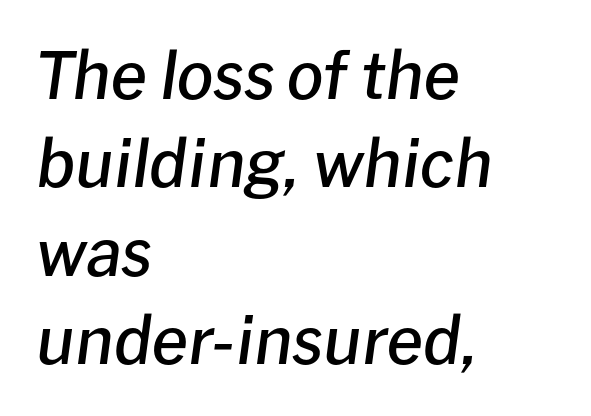
Descenders hang freely into open space. A fair bit of extra ink — the face is semibold, not bold. Baseline-to-baseline distance is the conventional proportion of letter height. No extra tracking has been applied to these lines.
